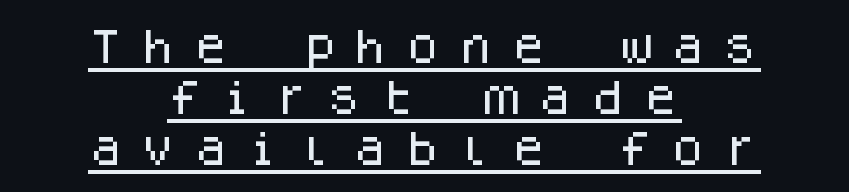
Q: Is the text italic (slanted)? A: No, it is upright.
Q: Is the typeface a serif or a sans-serif typeface? A: Sans-serif.
Q: Is the text underlined? A: Yes.
Q: How is the paragraph aligned? A: Centered.
Q: Is the spacing between letters normal or unusually wide? A: Unusually wide.
Q: Is the spacing between lines tight, normal or loose? A: Normal.
Q: Width (condensed, normal, or wide)? A: Normal.
Q: Stroke contrast? A: Low.
Q: x-height? A: Large.
Q: Monospaced? A: Yes.
